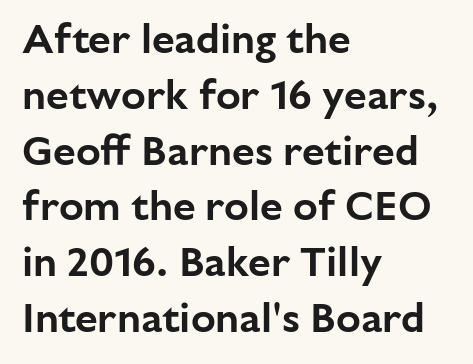
The image shows 41 px sans-serif type, upright; set left-aligned, normal line spacing (1.36x), normal letter spacing, not underlined; low stroke contrast and a medium x-height.
